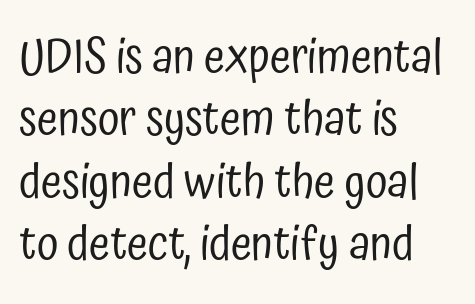
Q: Is the text bold? A: No.
Q: Is the text italic (slanted)? A: No, it is upright.
Q: Is the typeface a serif or a sans-serif typeface? A: Sans-serif.
Q: Is the text underlined? A: No.
Q: How is the paragraph aligned? A: Left-aligned.
Q: Is the spacing between letters normal or unusually wide? A: Normal.
Q: Is the spacing between lines tight, normal or loose? A: Normal.
Q: Width (condensed, normal, or wide)? A: Condensed.
Q: Stroke contrast? A: Low.
Q: x-height? A: Medium.
Q: Monospaced? A: No.
